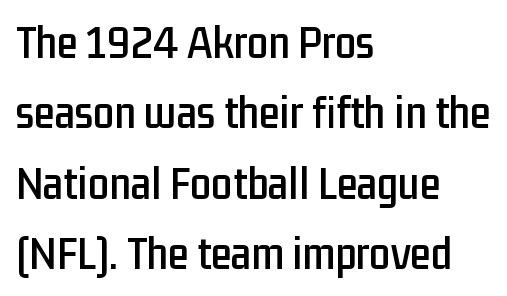
{"serif": "no", "italic": "no", "width": "condensed", "stroke_contrast": "low", "x_height": "medium", "monospaced": "no", "underline": "no", "align": "left", "line_spacing": "normal", "line_spacing_ratio": 1.5, "letter_spacing": "normal", "letter_spacing_em": 0.0, "glyph_px": 47}
